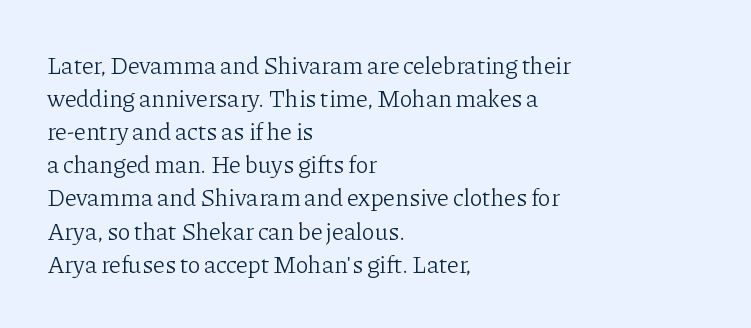
Horizontally, the lines are justified to the leading edge only. A roman cut, with each character standing at attention. The lines sit at an ordinary, default distance from one another. The font sits on the lighter half of the weight spectrum, regular included. Just letters on the line, the space beneath them empty. Standard letterfit; no display-style spreading of the glyphs.
